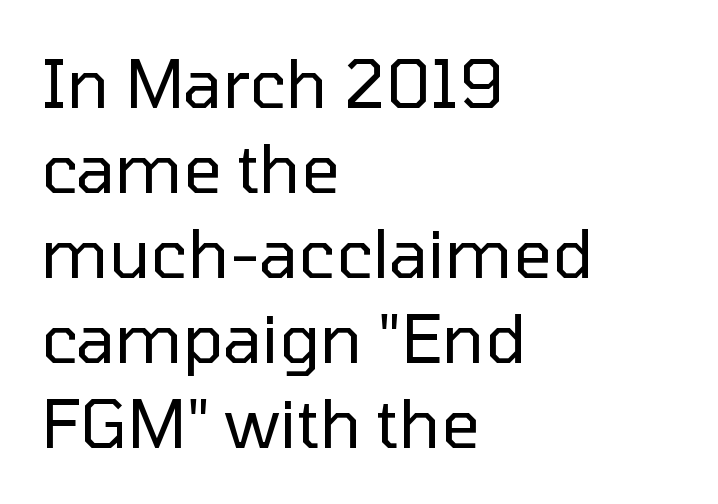
{"serif": "no", "italic": "no", "bold": "no", "weight": "regular", "width": "normal", "stroke_contrast": "low", "x_height": "medium", "monospaced": "no", "underline": "no", "align": "left", "line_spacing": "normal", "line_spacing_ratio": 1.27, "letter_spacing": "normal", "letter_spacing_em": 0.0, "glyph_px": 67}
